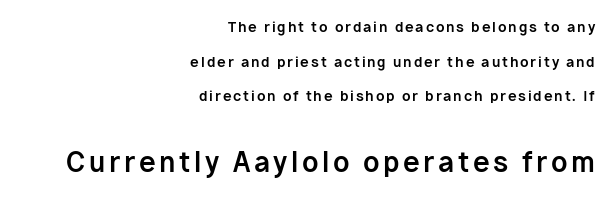
Q: Is the text bold? A: Yes.
Q: Is the text italic (slanted)? A: No, it is upright.
Q: Is the text underlined? A: No.
Q: How is the paragraph aligned? A: Right-aligned.
Q: Is the spacing between lines tight, normal or loose? A: Loose.
Q: Which block of text is set in a larger size, the first (top) or the second (bottom)? A: The second (bottom) one.
